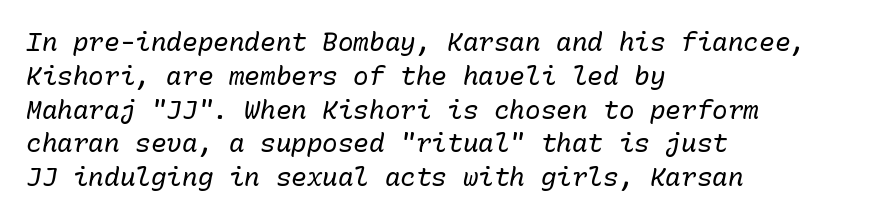
The image shows 26 px text type, italic (leaning right); set left-aligned, normal line spacing (1.3x), normal letter spacing, not underlined.
